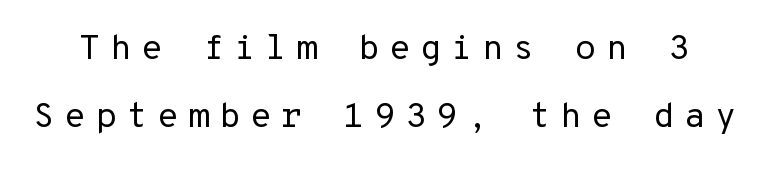
Lines of text with bare space underneath. Vertical stems look standard width or narrower in stroke. Interline gaps are noticeably wide in this sample. The axis of the letterforms is exactly vertical. Note: no serifs on the glyphs. Caption: expanded tracking, letters set apart.
